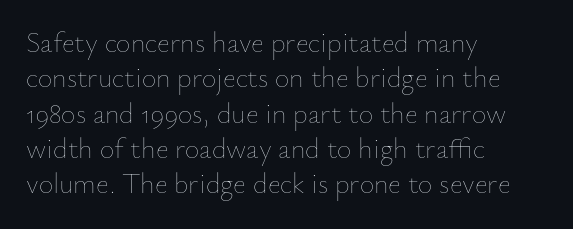
Stem width sits at or under what a default text font uses. The passage shown is typed in a proportional face where columns would drift. This sample is left-justified, so line endings fall wherever the words run out. The passage shown is not underscored anywhere. Between one letter and the next there's only the usual sliver of space. Vertical strokes here are truly vertical.
